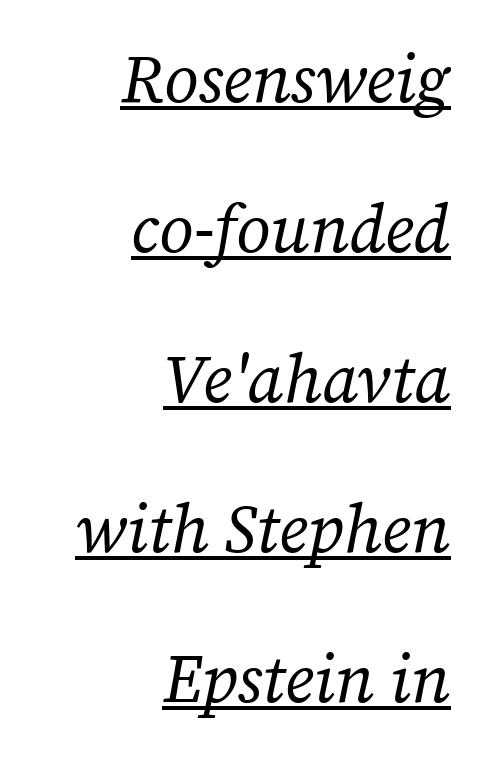
The image shows 67 px regular-weight serif type, italic (leaning right); set right-aligned, loose line spacing (2.24x), normal letter spacing, underlined; low stroke contrast and a medium x-height.
